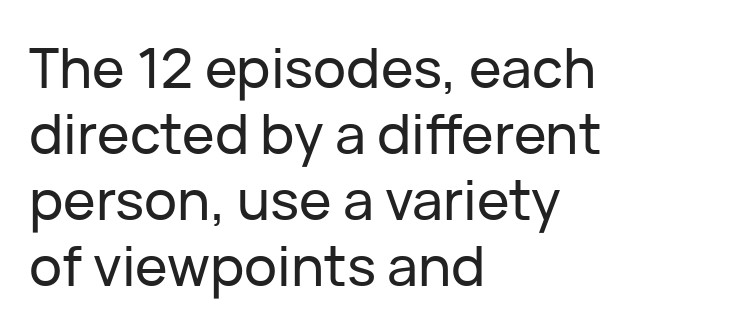
Do the characters align in a grid? No, the font is proportional. Observe the absence of serifs on each vertical stroke in this sample. A bare baseline throughout the passage. Quick note: not italic, upright.
